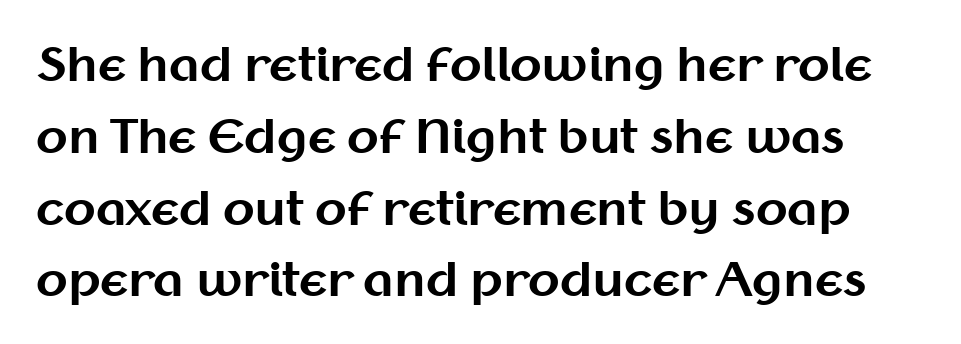
Each row of text sits above clean, open space. Line spacing here is normal. In terms of posture, this sample is upright. Grotesque or geometric, the face here clearly has no serifs. Do the characters align in a grid? No, the font is proportional. These words are printed bold, with thick strokes throughout.
